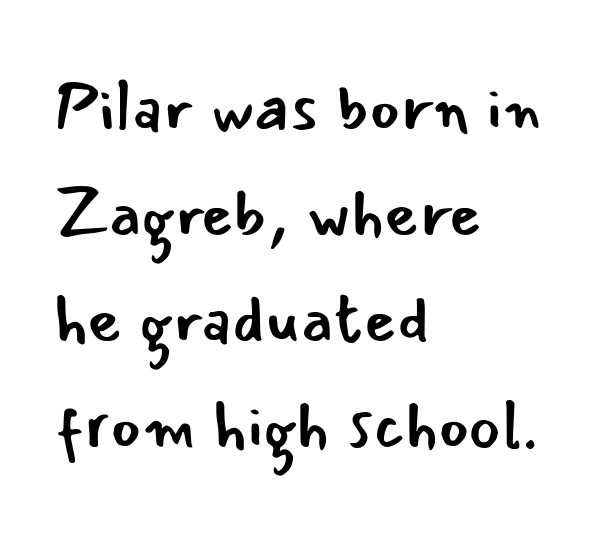
Q: Is the text bold? A: No.
Q: Is the text italic (slanted)? A: No, it is upright.
Q: Is the typeface a serif or a sans-serif typeface? A: Sans-serif.
Q: Is the text underlined? A: No.
Q: How is the paragraph aligned? A: Left-aligned.
Q: Is the spacing between letters normal or unusually wide? A: Normal.
Q: Is the spacing between lines tight, normal or loose? A: Normal.
Q: Width (condensed, normal, or wide)? A: Normal.
Q: Stroke contrast? A: Low.
Q: x-height? A: Small.
Q: Monospaced? A: No.
